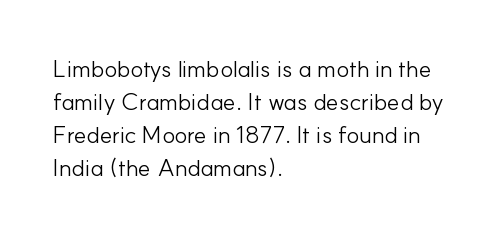
These lines stack with their left ends in a neat column. Letters rest on an invisible, unmarked baseline. The lines sit at an ordinary, default distance from one another. The type sits square on the baseline with zero lean. No letter is thick-stroked: the sample isn't bold. Default kerning and tracking; the words read as compact shapes.
